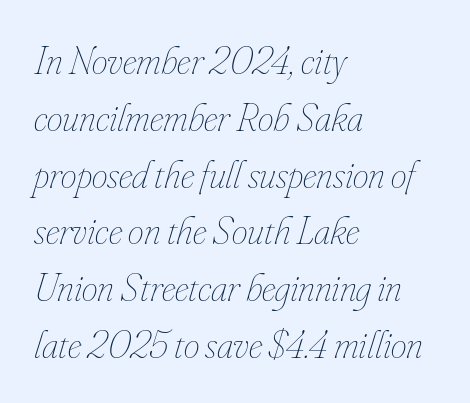
The image shows 40 px thin, condensed type, italic (leaning right); set left-aligned, normal line spacing (1.42x), normal letter spacing, not underlined; low stroke contrast and a small x-height.
